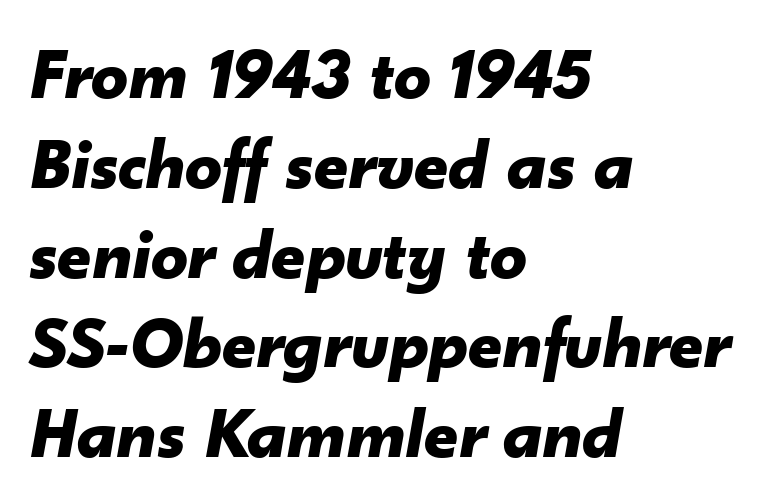
Q: Is the text bold? A: Yes.
Q: Is the text italic (slanted)? A: Yes, it leans right by about 10 degrees.
Q: Is the text underlined? A: No.
Q: How is the paragraph aligned? A: Left-aligned.
Q: Is the spacing between letters normal or unusually wide? A: Normal.
Q: Width (condensed, normal, or wide)? A: Normal.
Q: Stroke contrast? A: Low.
Q: x-height? A: Small.
Q: Monospaced? A: No.
